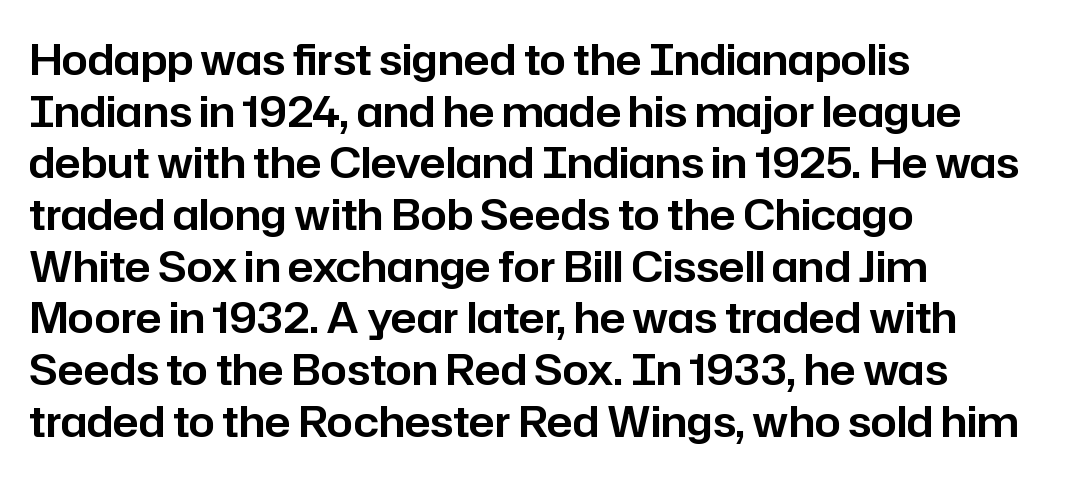
Q: Is the text italic (slanted)? A: No, it is upright.
Q: Is the typeface a serif or a sans-serif typeface? A: Sans-serif.
Q: Is the text underlined? A: No.
Q: How is the paragraph aligned? A: Left-aligned.
Q: Is the spacing between letters normal or unusually wide? A: Normal.
Q: Width (condensed, normal, or wide)? A: Normal.
Q: Stroke contrast? A: Low.
Q: x-height? A: Medium.
Q: Monospaced? A: No.
